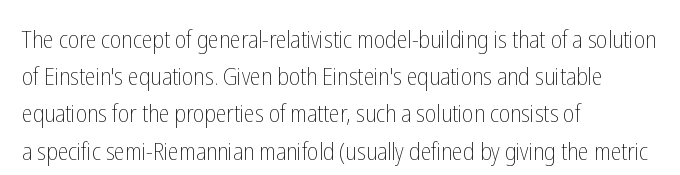
{"italic": "no", "bold": "no", "underline": "no", "align": "left", "line_spacing": "normal", "line_spacing_ratio": 1.55, "letter_spacing": "normal", "letter_spacing_em": 0.0, "glyph_px": 24}
